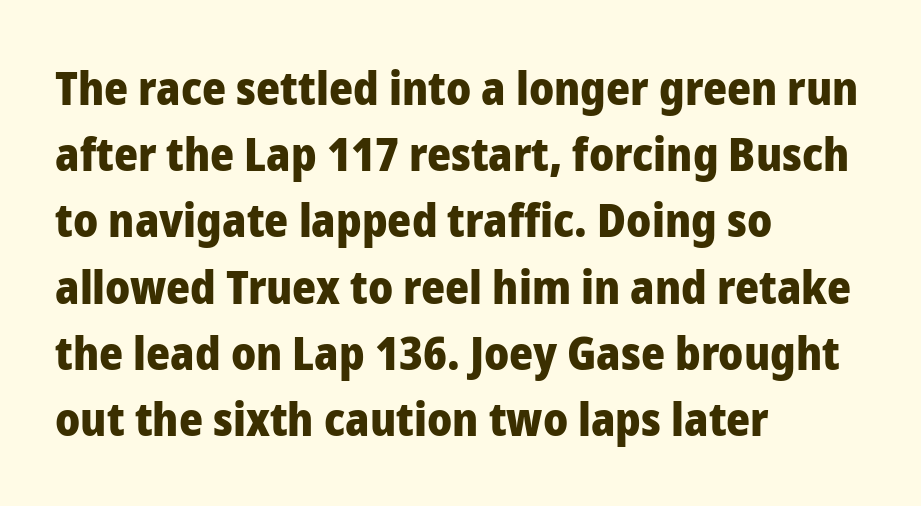
{"serif": "no", "italic": "no", "bold": "yes", "weight": "heavy", "width": "normal", "stroke_contrast": "low", "x_height": "medium", "monospaced": "no", "underline": "no", "align": "left", "line_spacing": "normal", "line_spacing_ratio": 1.44, "letter_spacing": "normal", "letter_spacing_em": 0.0, "glyph_px": 46}
